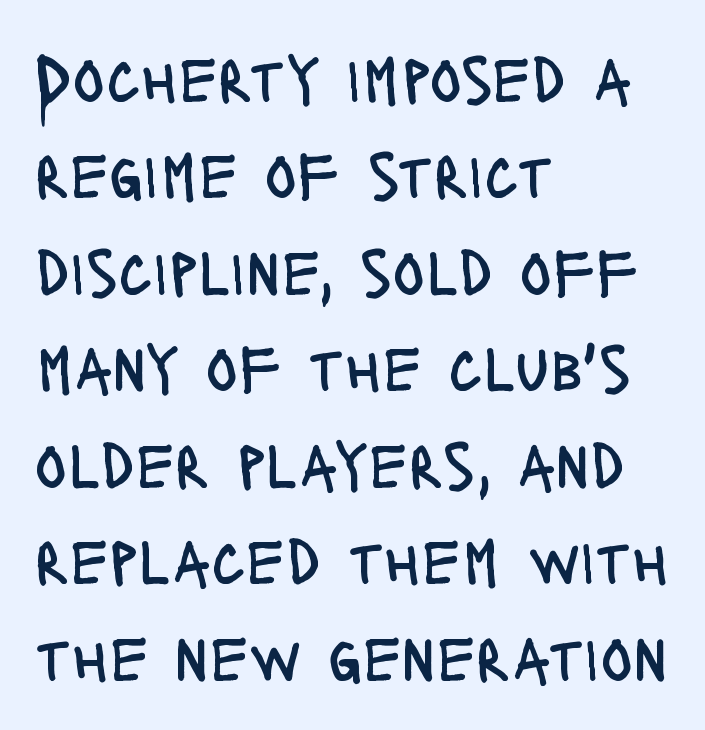
{"serif": "no", "italic": "no", "bold": "no", "weight": "regular", "width": "condensed", "stroke_contrast": "low", "x_height": "large", "monospaced": "no", "underline": "no", "align": "left", "line_spacing": "normal", "line_spacing_ratio": 1.44, "letter_spacing": "normal", "letter_spacing_em": 0.0, "glyph_px": 67}
